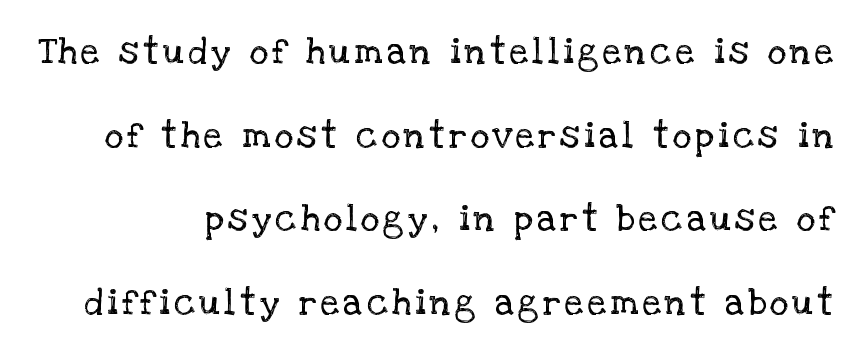
The image shows 36 px regular-weight serif type, upright; set loose line spacing (2.32x), not underlined; low stroke contrast and a large x-height.
